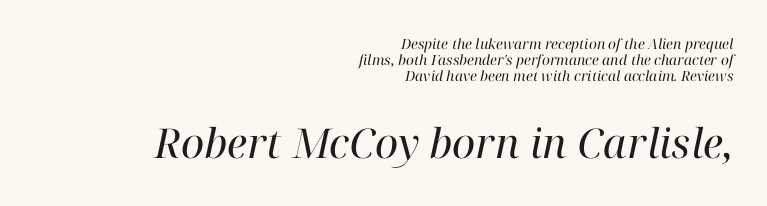
The image shows 41 px regular-weight serif type, italic (leaning right); set right-aligned, tight line spacing (1.13x), normal letter spacing, not underlined; the second (bottom) block is 2.93x larger; high stroke contrast and a medium x-height.
